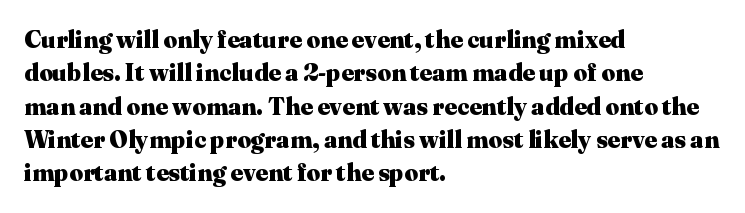
{"italic": "no", "bold": "yes", "underline": "no", "align": "left", "line_spacing": "normal", "line_spacing_ratio": 1.39, "letter_spacing": "normal", "letter_spacing_em": 0.0, "glyph_px": 24}
